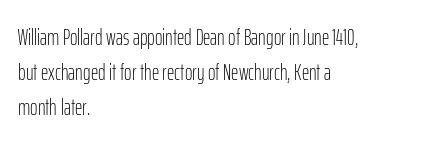
A typesetter would call this leading conventional body-copy spacing. Casual observation: everything's shoved over to the left. Counters stay open thanks to moderate or lighter strokes. The lettering stays uniformly vertical, giving the passage a roman look. No extra tracking has been applied to these lines. The gap between lines stays unmarked.
